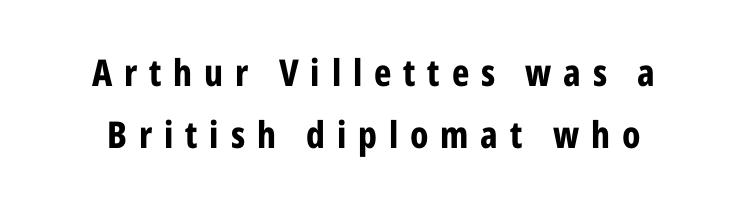
Posture: vertical. No feet cap the strokes, marking this as sans-serif type. Check the space under the baseline: it is left empty. There is plenty of visible air inserted between adjacent glyphs. The strokes are fattened all the way to bold. Summary of vertical rhythm: regular, with standard interline spacing.
